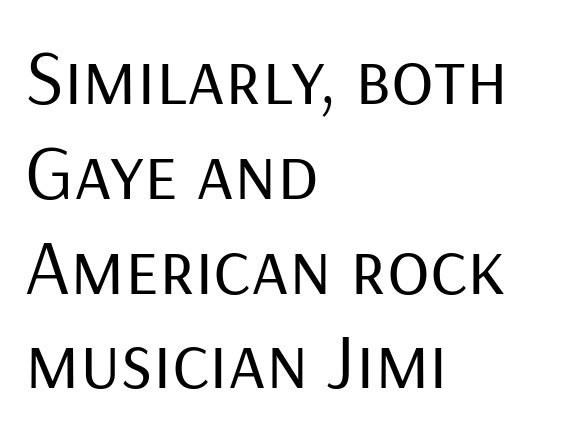
{"serif": "no", "italic": "no", "bold": "no", "weight": "regular", "width": "normal", "stroke_contrast": "low", "x_height": "medium", "monospaced": "no", "underline": "no", "align": "left", "line_spacing_ratio": 1.2, "letter_spacing": "normal", "letter_spacing_em": 0.0, "glyph_px": 79}
